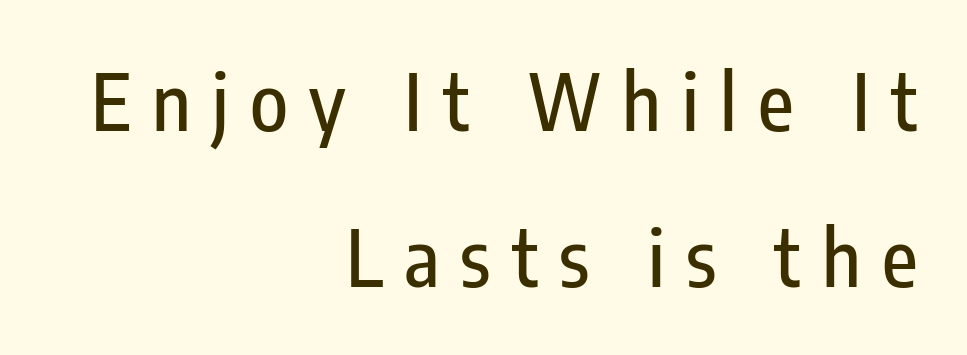
{"serif": "no", "italic": "no", "width": "condensed", "stroke_contrast": "low", "x_height": "medium", "monospaced": "no", "underline": "no", "align": "right", "line_spacing": "loose", "line_spacing_ratio": 2.0, "letter_spacing": "wide", "letter_spacing_em": 0.27, "glyph_px": 78}
